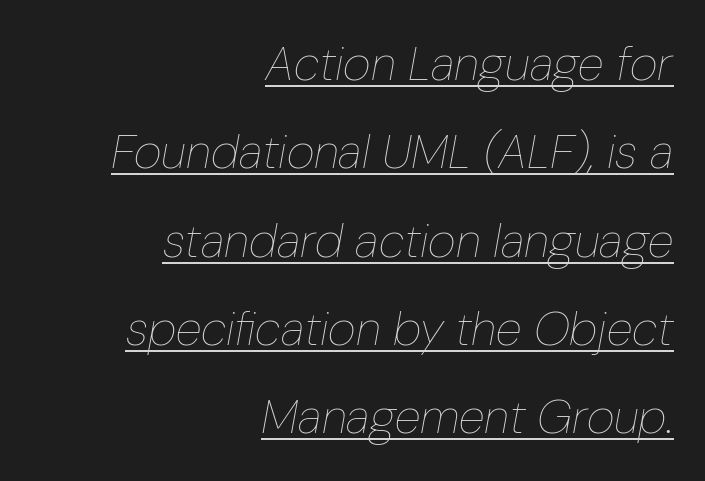
In CSS terms this would be text-align: right. Compared with a typical body face, this is equally light or lighter still. It's the slanting kind of type. Is this a fixed-width face? No — the glyphs have proportional, varying widths. Default kerning and tracking; the words read as compact shapes. Decoration check: the copy is underlined.
